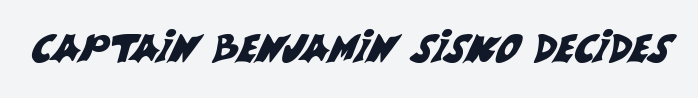
No word sits above an underline. Is this a fixed-width face? No — the glyphs have proportional, varying widths. Is this a sans? Yes — the strokes have no serifs. Default kerning and tracking; the words read as compact shapes.
